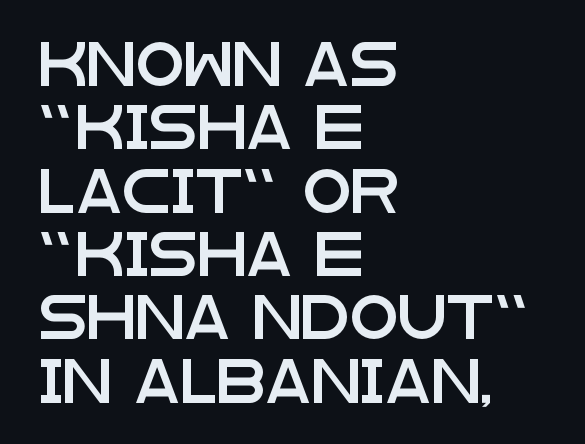
Visually the block forms a straight wall on the left and a jagged coastline on the right. Note the varied advance widths — an 'i' is clearly narrower than an 'm'. Regular leading. Ordinary non-slanted type is in use. Letterform terminals end flat and unadorned throughout the passage. The area under the type is left untouched.
